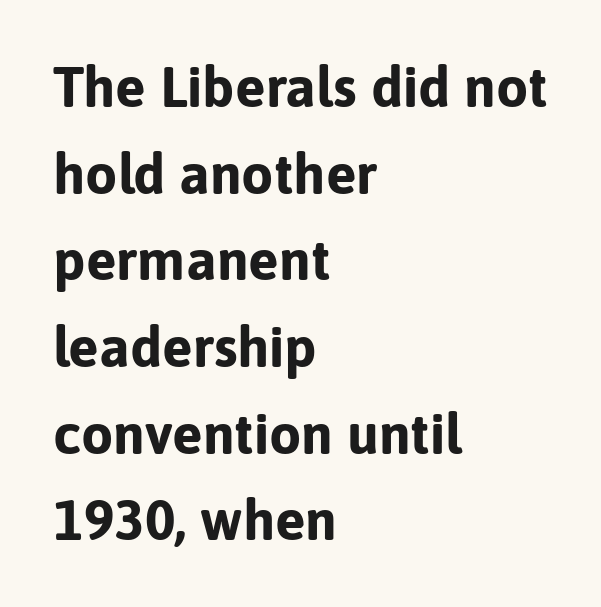
Q: Is the text bold? A: Yes.
Q: Is the text italic (slanted)? A: No, it is upright.
Q: Is the typeface a serif or a sans-serif typeface? A: Sans-serif.
Q: Is the text underlined? A: No.
Q: How is the paragraph aligned? A: Left-aligned.
Q: Is the spacing between letters normal or unusually wide? A: Normal.
Q: Is the spacing between lines tight, normal or loose? A: Normal.
Q: Width (condensed, normal, or wide)? A: Normal.
Q: Stroke contrast? A: Low.
Q: x-height? A: Medium.
Q: Monospaced? A: No.
